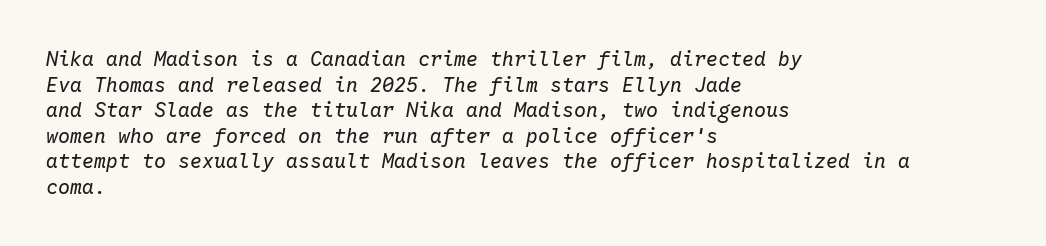
Q: Is the text bold? A: No.
Q: Is the text italic (slanted)? A: Yes, it leans right by about 10 degrees.
Q: Is the text underlined? A: No.
Q: How is the paragraph aligned? A: Left-aligned.
Q: Is the spacing between letters normal or unusually wide? A: Normal.
Q: Is the spacing between lines tight, normal or loose? A: Normal.
